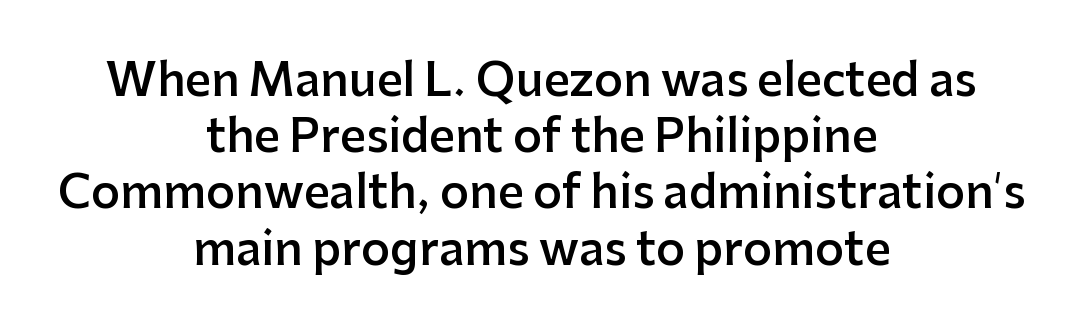
The image shows 45 px semibold sans-serif type, upright; set centered, normal line spacing (1.25x), normal letter spacing, not underlined; low stroke contrast and a medium x-height.
